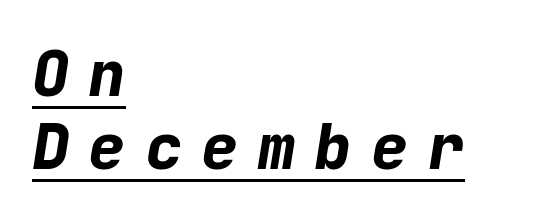
The image shows 62 px bold type, italic (leaning right), monospaced; set left-aligned, line spacing 1.18x, unusually wide letter spacing (+0.31 em), underlined; low stroke contrast and a medium x-height.
